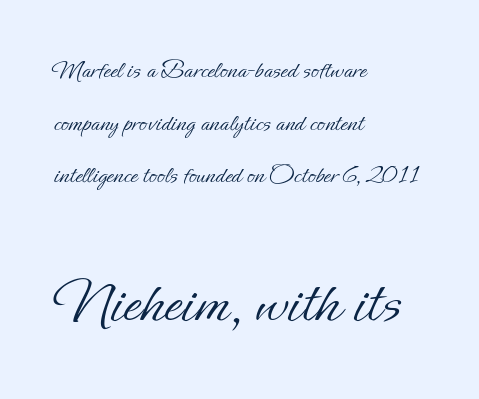
The words here are not underlined. Think of a printed novel: that variable character pitch is what you see here. The more generous point size was reserved for the lower chunk.
